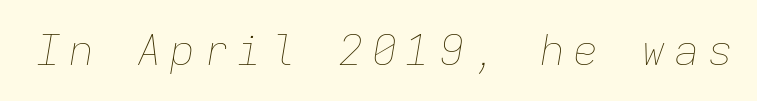
Rendered with sloped, italic letterforms. These lines are rendered in a fixed-pitch font. Look at the tracking — it's clearly loosened, letters drifting apart. The passage shown is not underscored anywhere. No extra ink here — the face is not bold.
